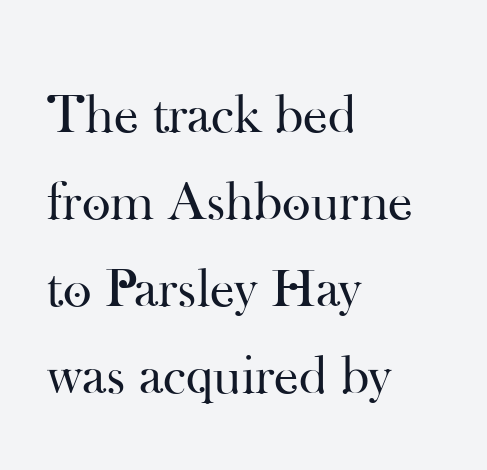
Q: Is the text bold? A: No.
Q: Is the text italic (slanted)? A: No, it is upright.
Q: Is the typeface a serif or a sans-serif typeface? A: Serif.
Q: Is the text underlined? A: No.
Q: How is the paragraph aligned? A: Left-aligned.
Q: Is the spacing between letters normal or unusually wide? A: Normal.
Q: Is the spacing between lines tight, normal or loose? A: Normal.
Q: Width (condensed, normal, or wide)? A: Normal.
Q: Stroke contrast? A: High.
Q: x-height? A: Small.
Q: Monospaced? A: No.
